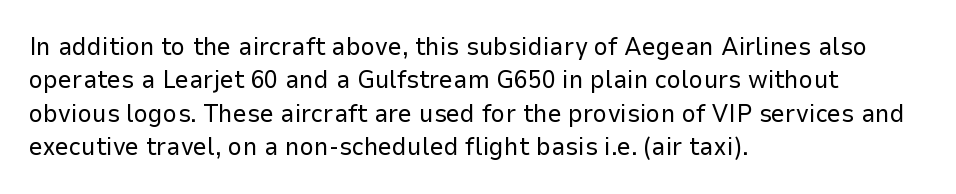
Notice how the stems are strictly vertical — no italics here. Clear beneath every line of the passage. Compared with typical paragraphs, the rows here are spaced about the same. The letters look calm and open, with moderate or lighter stems. Spacing between characters is what you'd get straight out of the box.
